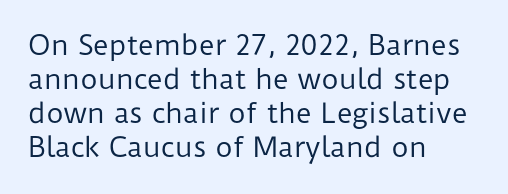
Q: Is the text bold? A: No.
Q: Is the text italic (slanted)? A: No, it is upright.
Q: Is the text underlined? A: No.
Q: How is the paragraph aligned? A: Left-aligned.
Q: Is the spacing between letters normal or unusually wide? A: Normal.
Q: Is the spacing between lines tight, normal or loose? A: Normal.
